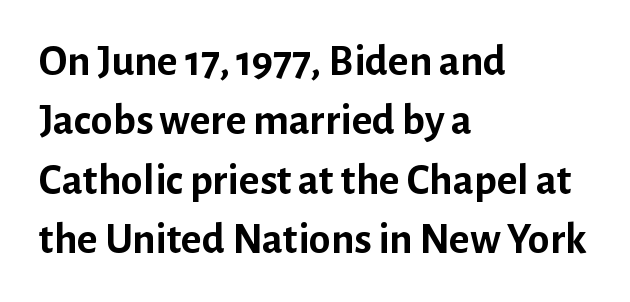
Q: Is the text bold? A: Yes.
Q: Is the text italic (slanted)? A: No, it is upright.
Q: Is the typeface a serif or a sans-serif typeface? A: Sans-serif.
Q: Is the text underlined? A: No.
Q: How is the paragraph aligned? A: Left-aligned.
Q: Is the spacing between letters normal or unusually wide? A: Normal.
Q: Is the spacing between lines tight, normal or loose? A: Normal.
Q: Width (condensed, normal, or wide)? A: Normal.
Q: Stroke contrast? A: Low.
Q: x-height? A: Medium.
Q: Monospaced? A: No.
